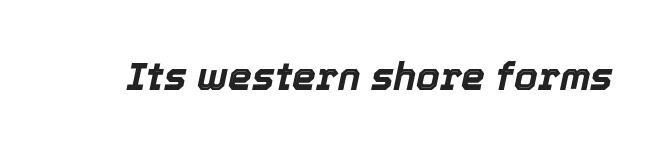
{"italic": "yes", "lean": "right", "slant_degrees": 12, "bold": "yes", "weight": "bold", "width": "normal", "x_height": "medium", "monospaced": "no", "underline": "no", "letter_spacing": "normal", "letter_spacing_em": 0.0, "glyph_px": 38}
